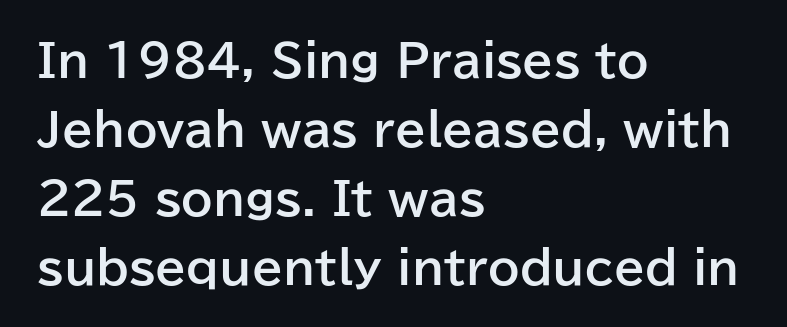
Q: Is the text bold? A: Yes.
Q: Is the text italic (slanted)? A: No, it is upright.
Q: Is the typeface a serif or a sans-serif typeface? A: Sans-serif.
Q: Is the text underlined? A: No.
Q: How is the paragraph aligned? A: Left-aligned.
Q: Is the spacing between letters normal or unusually wide? A: Normal.
Q: Is the spacing between lines tight, normal or loose? A: Normal.
Q: Width (condensed, normal, or wide)? A: Normal.
Q: Stroke contrast? A: Low.
Q: x-height? A: Medium.
Q: Monospaced? A: No.
